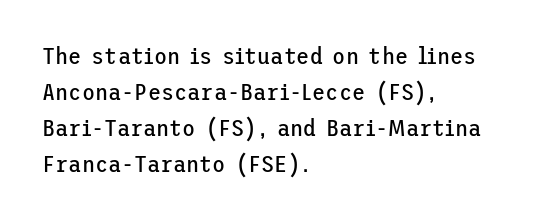
There is no visible air inserted between adjacent glyphs. The rendering anchors every line to the left-hand side. Counters stay open thanks to moderate or lighter strokes. Is there much room between lines? A standard amount, neither cramped nor airy. Type without underlining.
